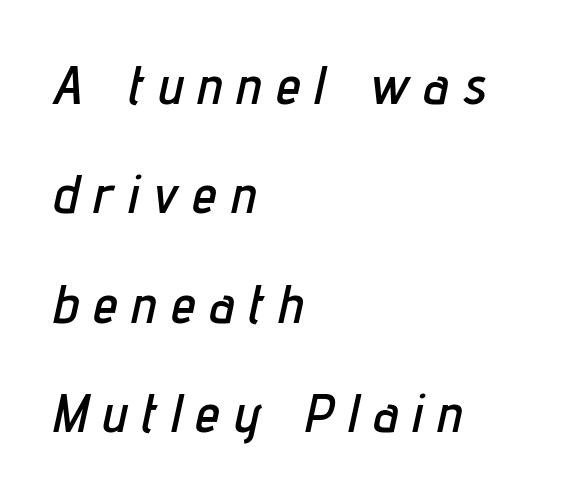
Q: Is the text italic (slanted)? A: Yes, it leans right by about 12 degrees.
Q: Is the text underlined? A: No.
Q: How is the paragraph aligned? A: Left-aligned.
Q: Is the spacing between letters normal or unusually wide? A: Unusually wide.
Q: Is the spacing between lines tight, normal or loose? A: Loose.
Q: Width (condensed, normal, or wide)? A: Condensed.
Q: Stroke contrast? A: Low.
Q: x-height? A: Medium.
Q: Monospaced? A: No.
